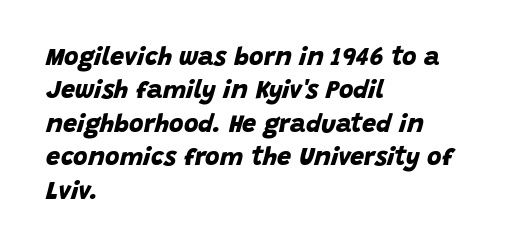
{"bold": "yes", "underline": "no", "align": "left", "line_spacing": "normal", "line_spacing_ratio": 1.34, "letter_spacing": "normal", "letter_spacing_em": 0.0, "glyph_px": 25}
